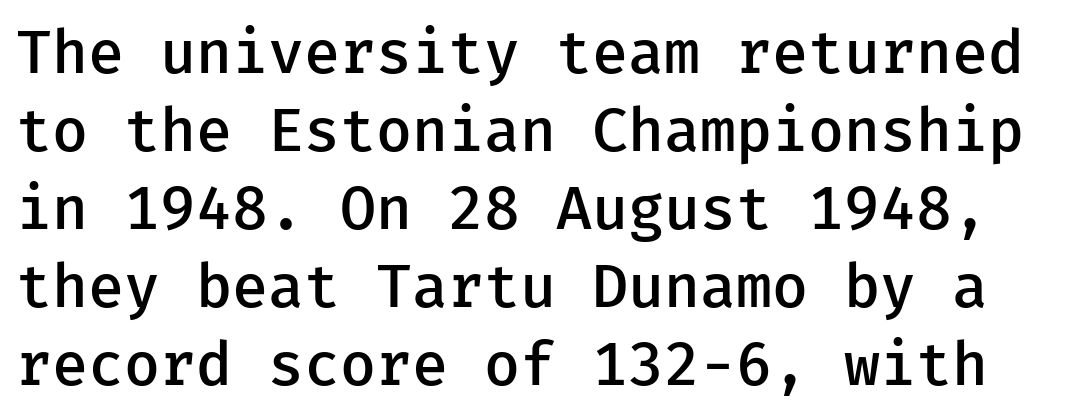
{"serif": "no", "italic": "no", "bold": "semi", "weight": "semibold", "width": "normal", "stroke_contrast": "low", "x_height": "medium", "underline": "no", "line_spacing": "normal", "line_spacing_ratio": 1.3, "letter_spacing": "normal", "letter_spacing_em": 0.0, "glyph_px": 60}
